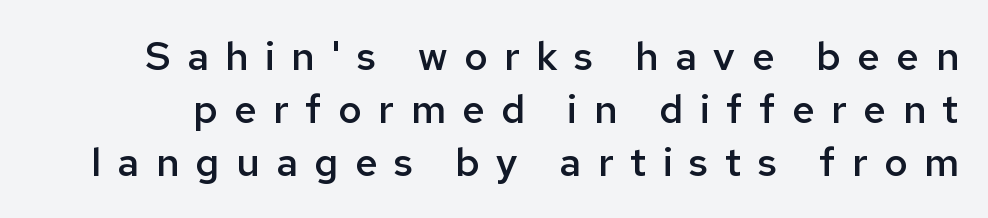
{"serif": "no", "italic": "no", "bold": "semi", "weight": "semibold", "width": "normal", "stroke_contrast": "low", "x_height": "medium", "monospaced": "no", "underline": "no", "line_spacing": "normal", "line_spacing_ratio": 1.32, "letter_spacing": "wide", "letter_spacing_em": 0.41, "glyph_px": 40}
